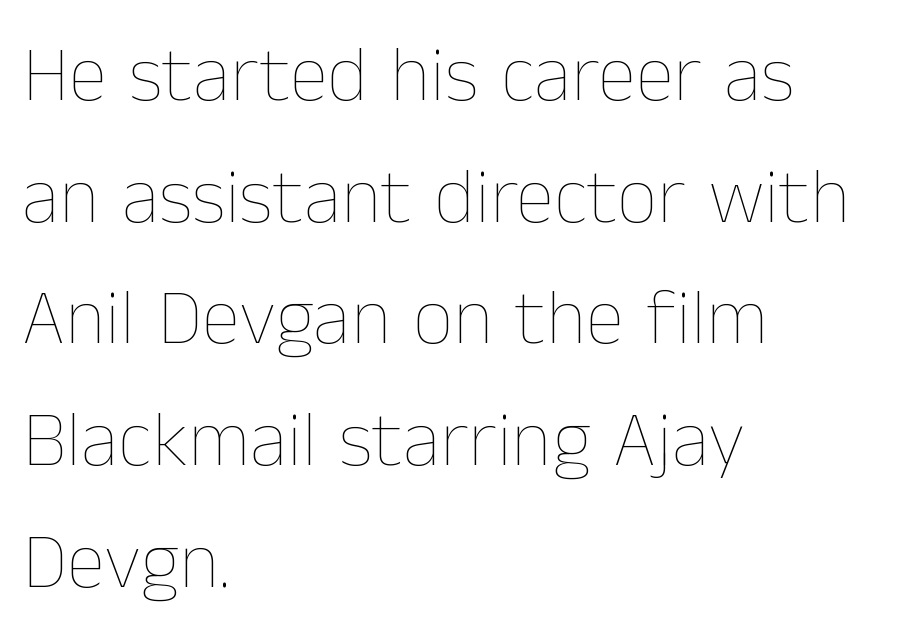
{"italic": "no", "bold": "no", "weight": "thin", "width": "normal", "stroke_contrast": "low", "x_height": "medium", "monospaced": "no", "underline": "no", "align": "left", "line_spacing": "normal", "line_spacing_ratio": 1.54, "letter_spacing": "normal", "letter_spacing_em": 0.0, "glyph_px": 79}
